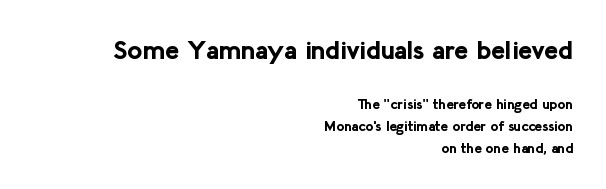
Q: Is the text bold? A: Yes.
Q: Is the text italic (slanted)? A: No, it is upright.
Q: Is the text underlined? A: No.
Q: How is the paragraph aligned? A: Right-aligned.
Q: Is the spacing between letters normal or unusually wide? A: Normal.
Q: Is the spacing between lines tight, normal or loose? A: Normal.
Q: Which block of text is set in a larger size, the first (top) or the second (bottom)? A: The first (top) one.
